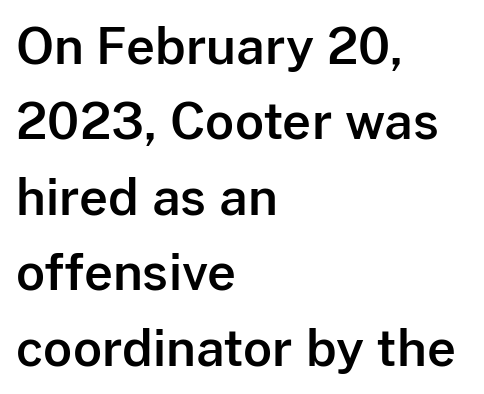
The image shows 50 px sans-serif type, upright; set left-aligned, normal line spacing (1.51x), normal letter spacing, not underlined; low stroke contrast and a medium x-height.
